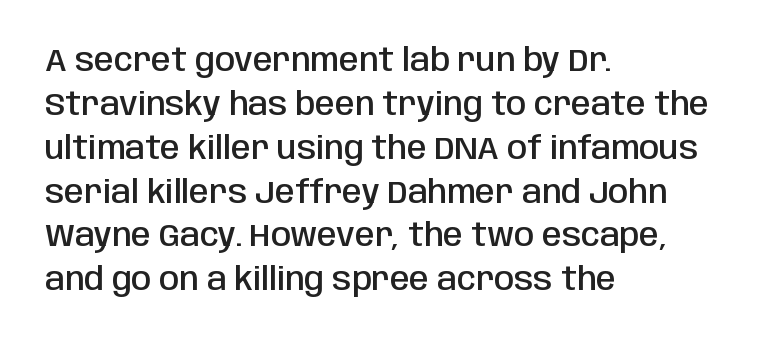
{"serif": "no", "italic": "no", "bold": "semi", "weight": "semibold", "width": "condensed", "stroke_contrast": "low", "x_height": "large", "monospaced": "no", "underline": "no", "align": "left", "line_spacing": "normal", "line_spacing_ratio": 1.37, "letter_spacing": "normal", "letter_spacing_em": 0.0, "glyph_px": 32}
